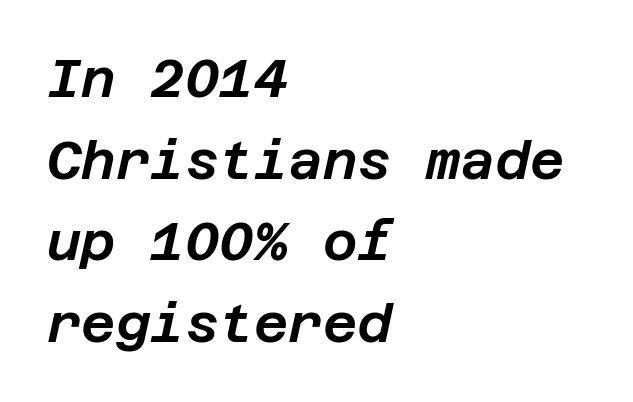
{"italic": "yes", "lean": "right", "slant_degrees": 12, "width": "normal", "stroke_contrast": "low", "x_height": "large", "underline": "no", "align": "left", "line_spacing": "normal", "line_spacing_ratio": 1.54, "letter_spacing": "normal", "letter_spacing_em": 0.0, "glyph_px": 53}
